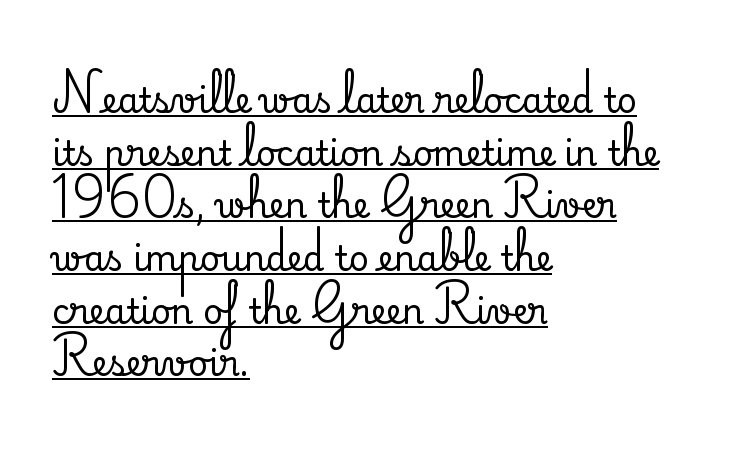
Q: Is the text italic (slanted)? A: No, it is upright.
Q: Is the typeface a serif or a sans-serif typeface? A: Serif.
Q: Is the text underlined? A: Yes.
Q: How is the paragraph aligned? A: Left-aligned.
Q: Is the spacing between letters normal or unusually wide? A: Normal.
Q: Is the spacing between lines tight, normal or loose? A: Normal.
Q: Width (condensed, normal, or wide)? A: Normal.
Q: Stroke contrast? A: Medium.
Q: x-height? A: Small.
Q: Monospaced? A: No.
